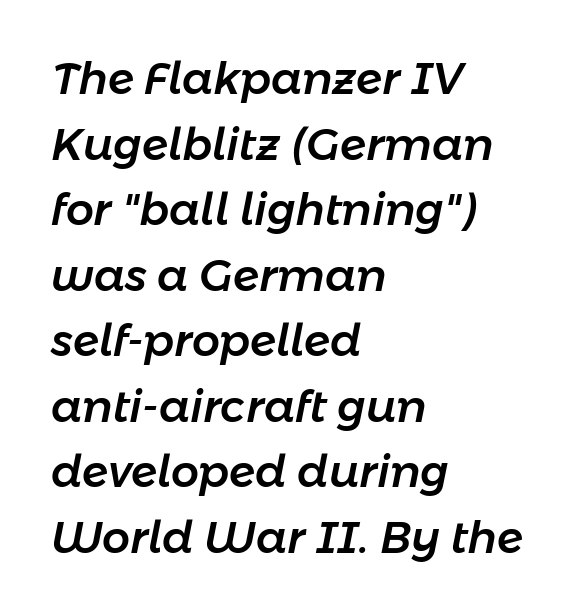
{"italic": "yes", "lean": "right", "slant_degrees": 11, "width": "normal", "stroke_contrast": "low", "x_height": "medium", "monospaced": "no", "underline": "no", "align": "left", "line_spacing": "normal", "line_spacing_ratio": 1.49, "letter_spacing": "normal", "letter_spacing_em": 0.0, "glyph_px": 44}
